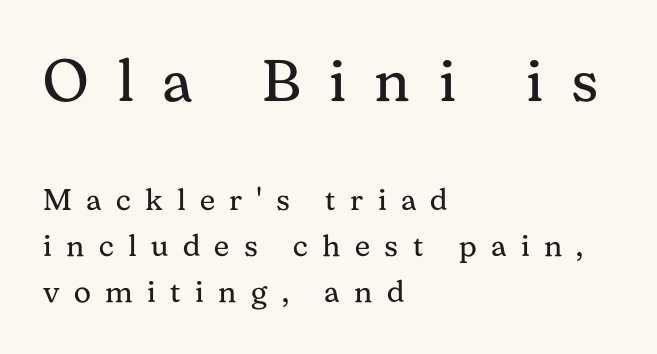
This sample has the flowing, uneven cadence of proportional lettering. Baseline-to-baseline distance is the conventional proportion of letter height. No letter is thick-stroked: the sample isn't bold. Type size steps down from the first block to the second. The characters display serif detailing at their extremities. Honestly, there is no underline to notice here at all.
